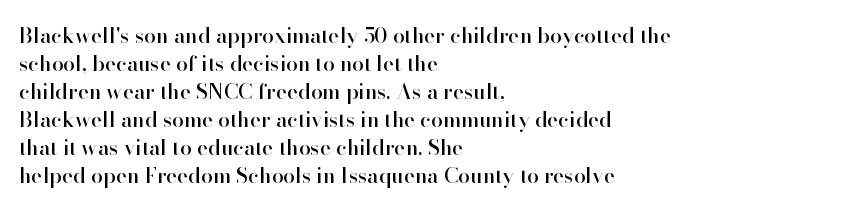
The image shows 21 px text type, upright; set left-aligned, normal line spacing (1.33x), normal letter spacing, not underlined.
